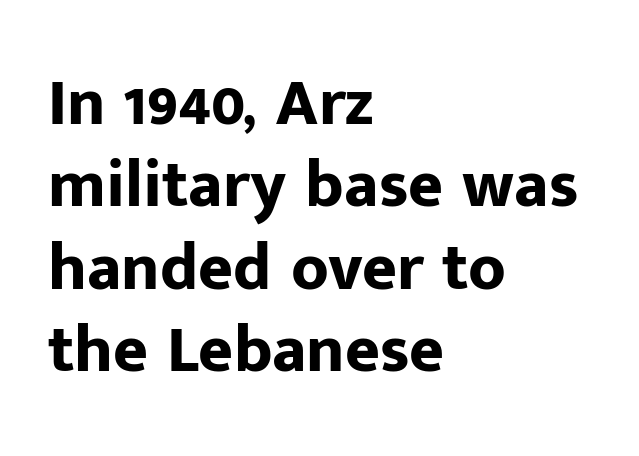
The image shows 67 px bold sans-serif type, upright; set left-aligned, line spacing 1.23x, normal letter spacing, not underlined; low stroke contrast and a medium x-height.
